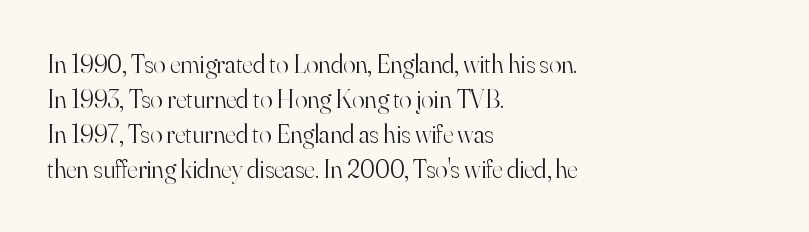
The strip under each line holds only bare page. Short note: letters normally spaced. The axis of the letterforms is exactly vertical. Line spacing here is normal. The rendering anchors every line to the left-hand side.
